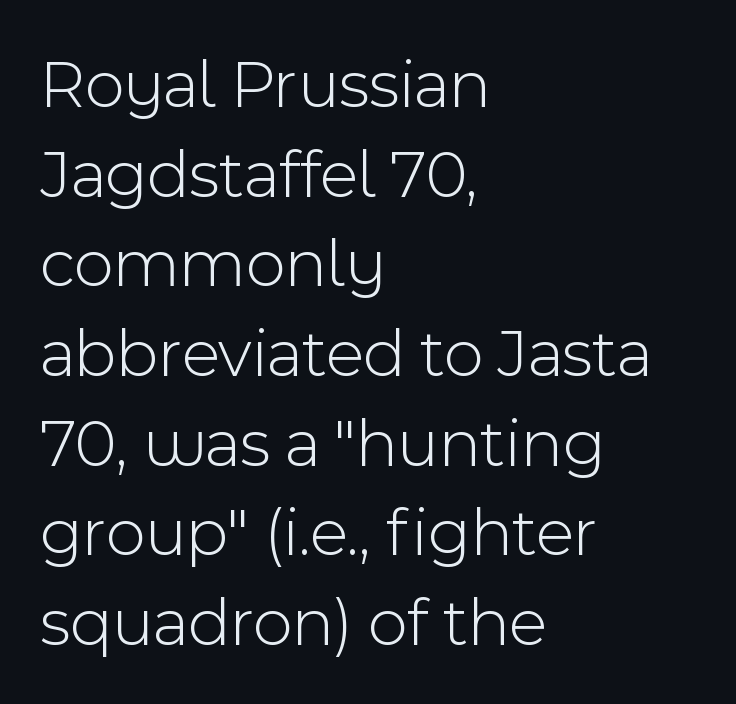
{"serif": "no", "italic": "no", "bold": "no", "weight": "light", "width": "normal", "x_height": "medium", "monospaced": "no", "underline": "no", "align": "left", "line_spacing": "normal", "line_spacing_ratio": 1.3, "letter_spacing": "normal", "letter_spacing_em": 0.0, "glyph_px": 69}
